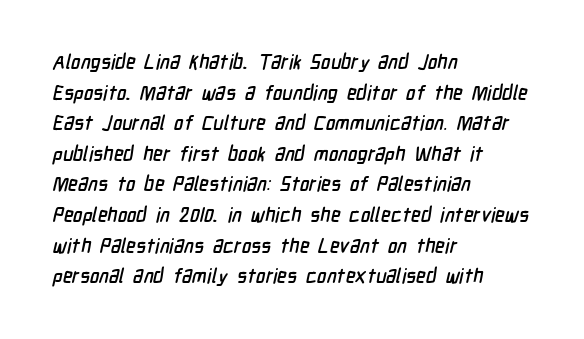
Q: Is the text underlined? A: No.
Q: How is the paragraph aligned? A: Left-aligned.
Q: Is the spacing between letters normal or unusually wide? A: Normal.
Q: Is the spacing between lines tight, normal or loose? A: Normal.
